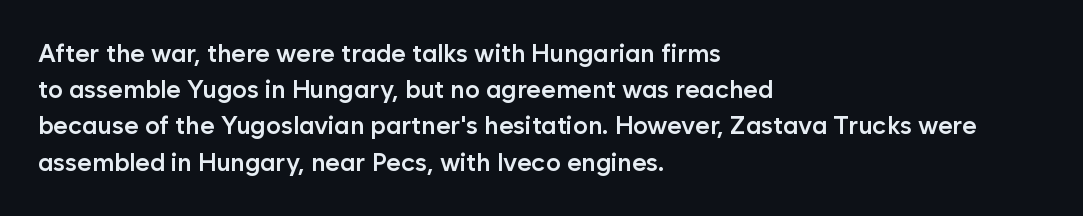
{"italic": "no", "bold": "semi", "underline": "no", "align": "left", "line_spacing": "normal", "line_spacing_ratio": 1.45, "letter_spacing": "normal", "letter_spacing_em": 0.0, "glyph_px": 25}
